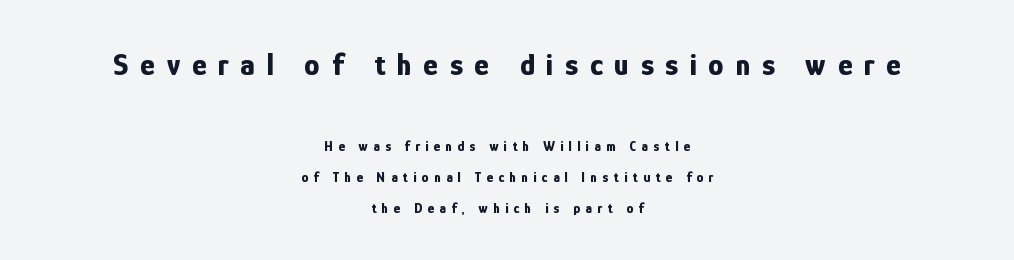
The image shows 31 px bold, condensed sans-serif type, upright; set centered, loose line spacing (2.2x), unusually wide letter spacing (+0.38 em), not underlined; the first (top) block is 2.21x larger; low stroke contrast and a medium x-height.
